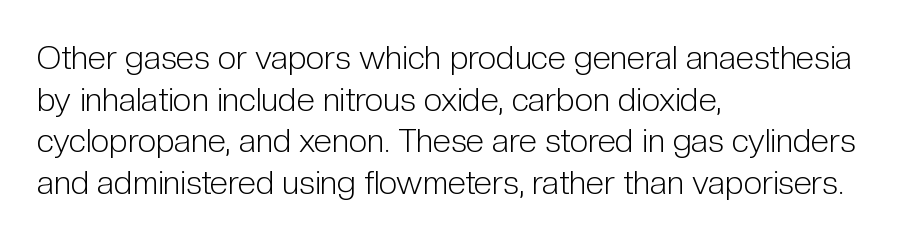
Q: Is the text bold? A: No.
Q: Is the text italic (slanted)? A: No, it is upright.
Q: Is the typeface a serif or a sans-serif typeface? A: Sans-serif.
Q: Is the text underlined? A: No.
Q: How is the paragraph aligned? A: Left-aligned.
Q: Is the spacing between letters normal or unusually wide? A: Normal.
Q: Is the spacing between lines tight, normal or loose? A: Normal.
Q: Width (condensed, normal, or wide)? A: Condensed.
Q: Stroke contrast? A: Low.
Q: x-height? A: Medium.
Q: Monospaced? A: No.
